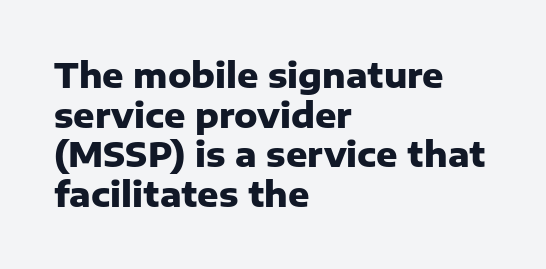
You'd pick this weight for a headline — it's a proper bold. Descenders hang freely into open space. Typographically, this falls in the sans-serif category. Students, note that the glyphs here touch the page at normal intervals. Do the letters lean? They stand straight. Caption: multi-line text, flush left, ragged right.
